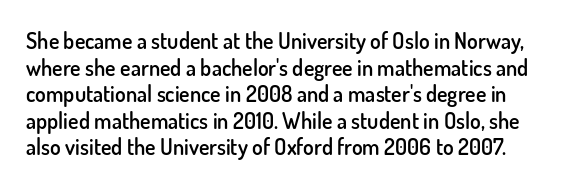
Honestly, there is no underline to notice here at all. There is no visible air inserted between adjacent glyphs. Is there any slant? The stems are plumb. Heft: intermediate — a semibold.
